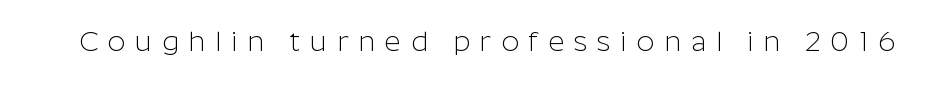
Q: Is the text bold? A: No.
Q: Is the text italic (slanted)? A: No, it is upright.
Q: Is the typeface a serif or a sans-serif typeface? A: Sans-serif.
Q: Is the text underlined? A: No.
Q: Is the spacing between letters normal or unusually wide? A: Unusually wide.
Q: Width (condensed, normal, or wide)? A: Normal.
Q: Stroke contrast? A: Low.
Q: x-height? A: Medium.
Q: Monospaced? A: No.
